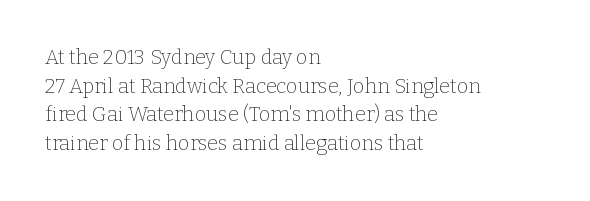
{"italic": "no", "bold": "no", "underline": "no", "align": "left", "line_spacing": "normal", "line_spacing_ratio": 1.43, "letter_spacing": "normal", "letter_spacing_em": 0.0, "glyph_px": 20}
